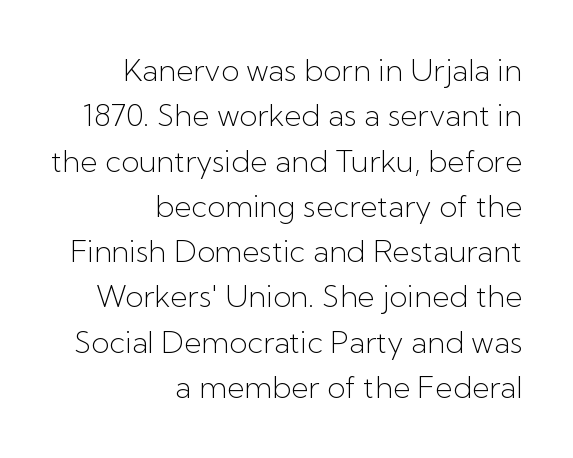
Stroke terminals: plain, sans-serif. Compared with a typical body face, this is equally light or lighter still. The passage shown is not underscored anywhere. The paragraph shown leans on its right margin. Each letter keeps its own natural width here, so spacing adapts to shape. Is the letter spacing exaggerated? No — it looks like the ordinary default.
